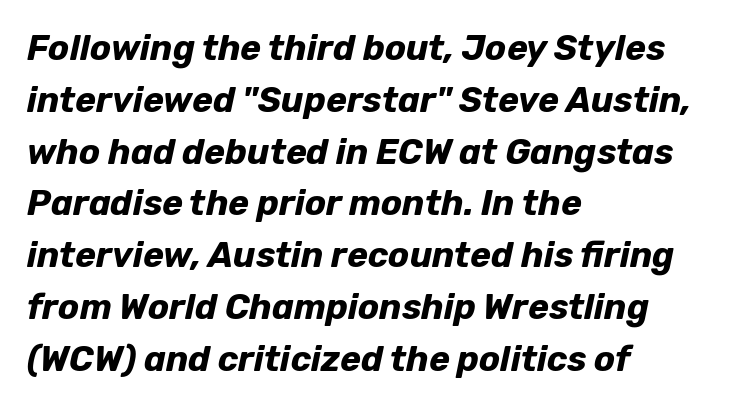
{"italic": "yes", "lean": "right", "slant_degrees": 12, "bold": "yes", "weight": "bold", "width": "normal", "stroke_contrast": "low", "x_height": "medium", "monospaced": "no", "underline": "no", "align": "left", "line_spacing": "normal", "line_spacing_ratio": 1.48, "letter_spacing": "normal", "letter_spacing_em": 0.0, "glyph_px": 35}
